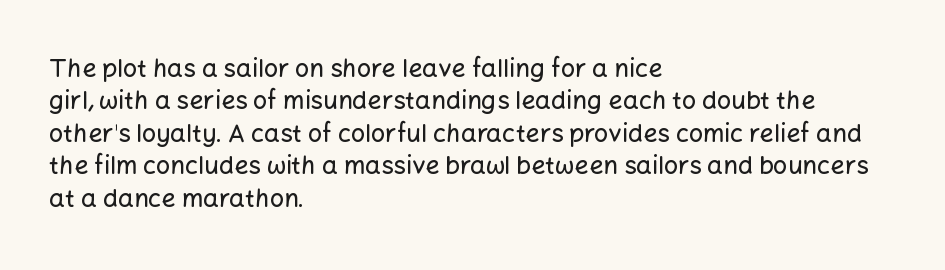
Is there much room between lines? A standard amount, neither cramped nor airy. The passage shown is not underscored anywhere. Visually the block forms a straight wall on the left and a jagged coastline on the right. The lettering holds an erect, upright posture throughout. This rendering leaves character spacing at its baseline value.
